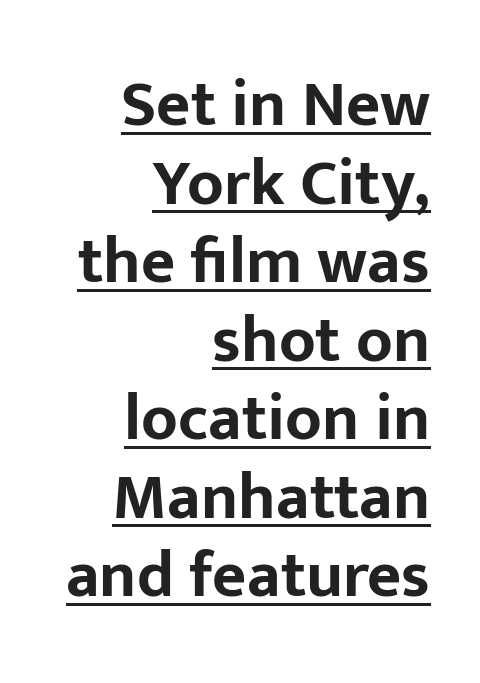
Q: Is the text bold? A: Yes.
Q: Is the text italic (slanted)? A: No, it is upright.
Q: Is the typeface a serif or a sans-serif typeface? A: Sans-serif.
Q: Is the text underlined? A: Yes.
Q: How is the paragraph aligned? A: Right-aligned.
Q: Is the spacing between letters normal or unusually wide? A: Normal.
Q: Width (condensed, normal, or wide)? A: Normal.
Q: Stroke contrast? A: Low.
Q: x-height? A: Medium.
Q: Monospaced? A: No.
